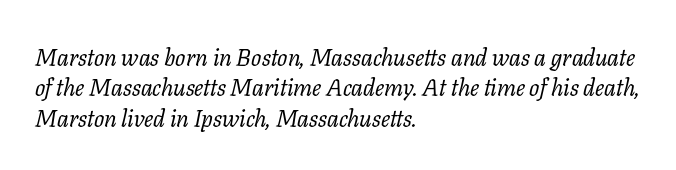
Emphasis-style slanted type is in use. The specimen omits any rule beneath the text block's lines. Ink coverage per letter is moderate at most. Horizontally, the lines are justified to the leading edge only. Between one letter and the next there's only the usual sliver of space. A typesetter would call this leading conventional body-copy spacing.
